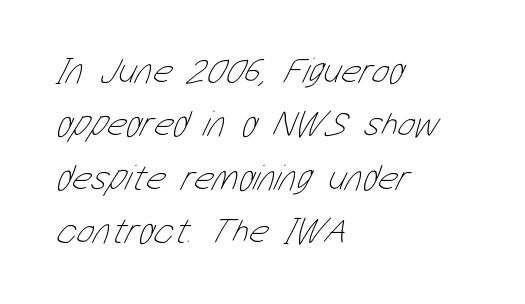
The image shows 37 px thin, condensed type; set left-aligned, normal line spacing (1.44x), normal letter spacing, not underlined; low stroke contrast and a medium x-height.
